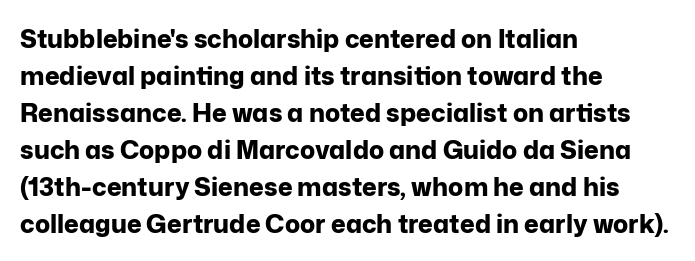
Q: Is the text bold? A: Yes.
Q: Is the text italic (slanted)? A: No, it is upright.
Q: Is the text underlined? A: No.
Q: How is the paragraph aligned? A: Left-aligned.
Q: Is the spacing between letters normal or unusually wide? A: Normal.
Q: Is the spacing between lines tight, normal or loose? A: Normal.
